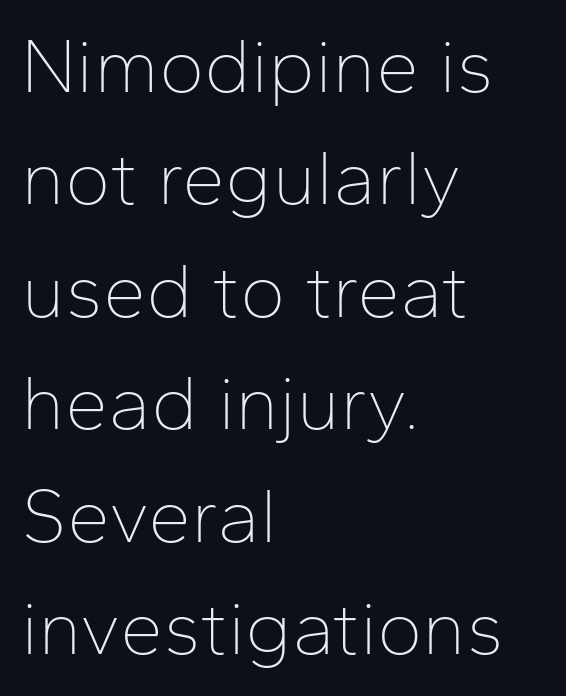
{"serif": "no", "italic": "no", "bold": "no", "weight": "thin", "width": "normal", "stroke_contrast": "low", "x_height": "medium", "monospaced": "no", "underline": "no", "align": "left", "line_spacing": "normal", "line_spacing_ratio": 1.46, "letter_spacing": "normal", "letter_spacing_em": 0.0, "glyph_px": 77}
